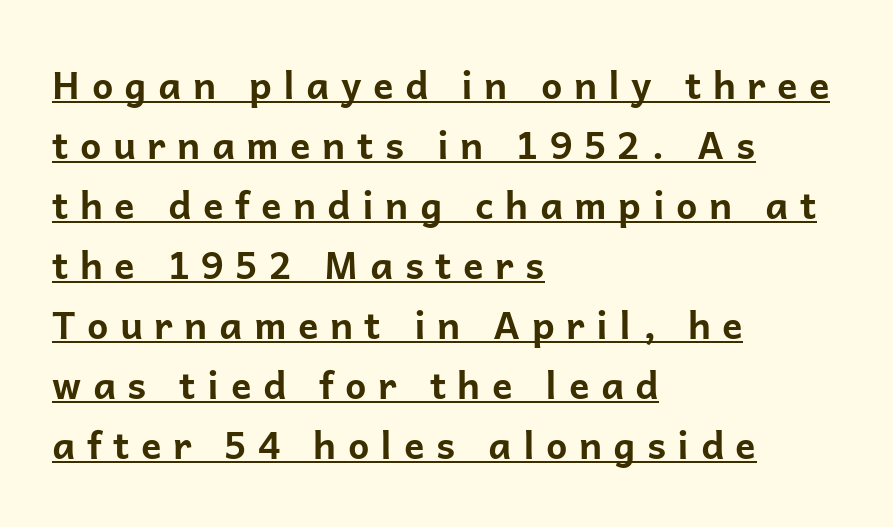
The image shows 38 px bold sans-serif type, upright; set left-aligned, normal line spacing (1.58x), unusually wide letter spacing (+0.3 em), underlined; low stroke contrast and a medium x-height.
